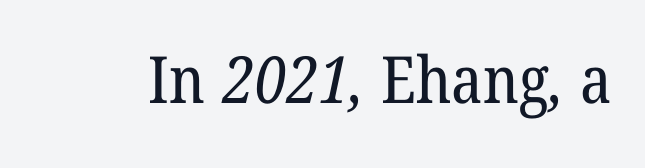
{"serif": "yes", "bold": "no", "weight": "regular", "width": "normal", "stroke_contrast": "low", "x_height": "medium", "monospaced": "no", "underline": "no", "letter_spacing": "normal", "letter_spacing_em": 0.0, "glyph_px": 65}
